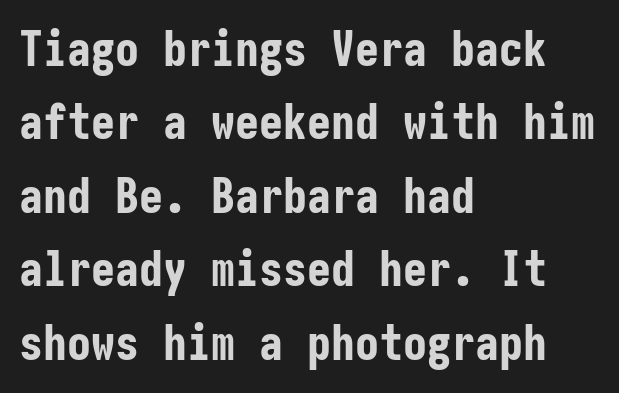
{"serif": "no", "italic": "no", "bold": "yes", "weight": "bold", "width": "condensed", "stroke_contrast": "low", "x_height": "medium", "underline": "no", "align": "left", "line_spacing": "normal", "line_spacing_ratio": 1.53, "letter_spacing": "normal", "letter_spacing_em": 0.0, "glyph_px": 48}
